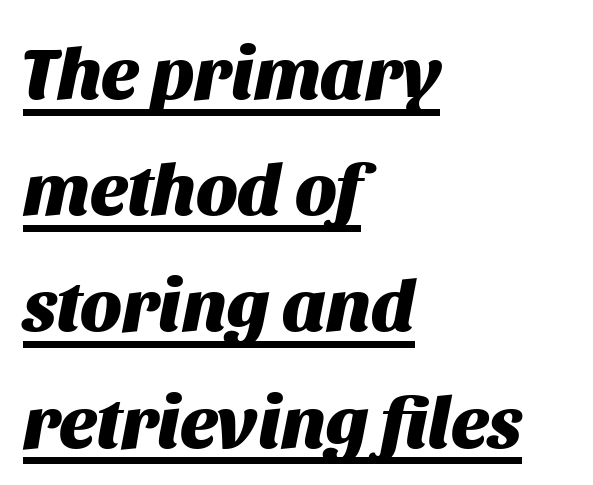
{"italic": "yes", "lean": "right", "slant_degrees": 11, "bold": "yes", "weight": "heavy", "width": "normal", "stroke_contrast": "medium", "x_height": "large", "monospaced": "no", "underline": "yes", "align": "left", "line_spacing": "normal", "line_spacing_ratio": 1.57, "letter_spacing": "normal", "letter_spacing_em": 0.0, "glyph_px": 74}
